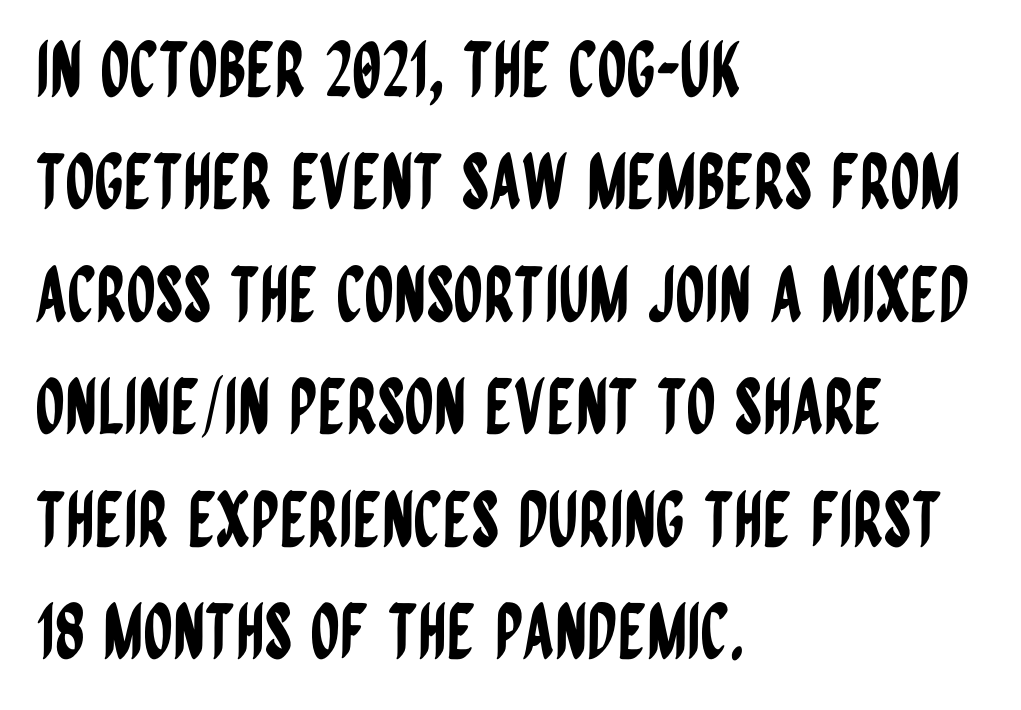
{"serif": "no", "italic": "no", "width": "condensed", "stroke_contrast": "low", "x_height": "large", "monospaced": "no", "underline": "no", "align": "left", "line_spacing": "normal", "line_spacing_ratio": 1.5, "letter_spacing": "normal", "letter_spacing_em": 0.0, "glyph_px": 75}
